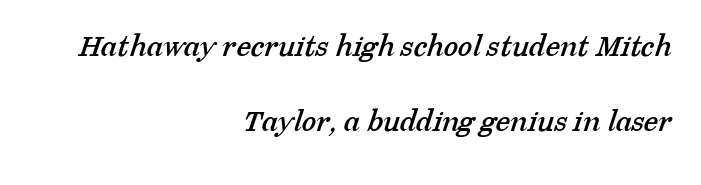
Q: Is the typeface a serif or a sans-serif typeface? A: Serif.
Q: Is the text underlined? A: No.
Q: How is the paragraph aligned? A: Right-aligned.
Q: Is the spacing between letters normal or unusually wide? A: Normal.
Q: Is the spacing between lines tight, normal or loose? A: Loose.
Q: Width (condensed, normal, or wide)? A: Normal.
Q: Stroke contrast? A: Low.
Q: x-height? A: Medium.
Q: Monospaced? A: No.
